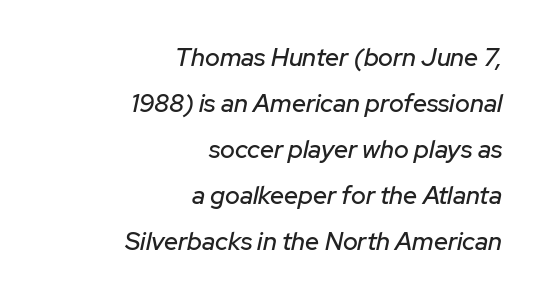
The face used here is rendered with its standard letterfit. In CSS terms this would be text-align: right. Decoration check: the copy has no underline. A typesetter would mark this as italic.
